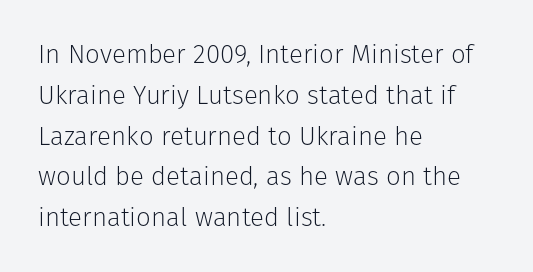
{"italic": "no", "bold": "no", "underline": "no", "align": "left", "line_spacing": "normal", "line_spacing_ratio": 1.57, "letter_spacing": "normal", "letter_spacing_em": 0.0, "glyph_px": 26}
